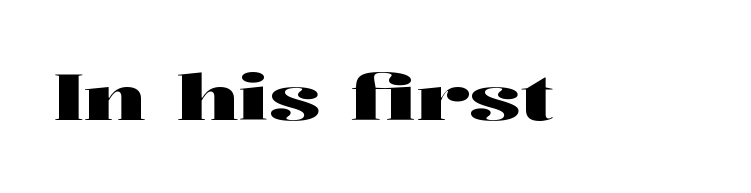
Q: Is the text italic (slanted)? A: No, it is upright.
Q: Is the typeface a serif or a sans-serif typeface? A: Serif.
Q: Is the text underlined? A: No.
Q: Is the spacing between letters normal or unusually wide? A: Normal.
Q: Width (condensed, normal, or wide)? A: Wide.
Q: Stroke contrast? A: High.
Q: x-height? A: Medium.
Q: Monospaced? A: No.
